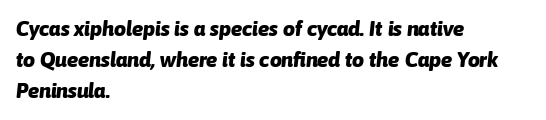
Q: Is the text bold? A: Yes.
Q: Is the text italic (slanted)? A: Yes, it leans right by about 6 degrees.
Q: Is the text underlined? A: No.
Q: How is the paragraph aligned? A: Left-aligned.
Q: Is the spacing between letters normal or unusually wide? A: Normal.
Q: Is the spacing between lines tight, normal or loose? A: Normal.
